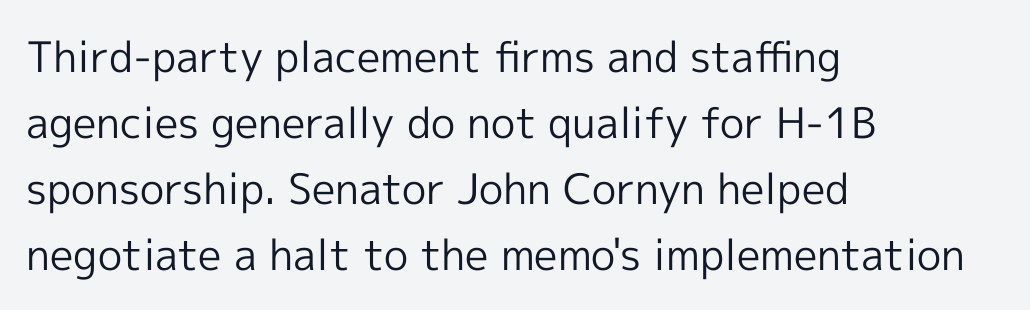
Q: Is the text bold? A: No.
Q: Is the text italic (slanted)? A: No, it is upright.
Q: Is the typeface a serif or a sans-serif typeface? A: Sans-serif.
Q: Is the text underlined? A: No.
Q: How is the paragraph aligned? A: Left-aligned.
Q: Is the spacing between letters normal or unusually wide? A: Normal.
Q: Is the spacing between lines tight, normal or loose? A: Normal.
Q: Width (condensed, normal, or wide)? A: Normal.
Q: x-height? A: Medium.
Q: Monospaced? A: No.
